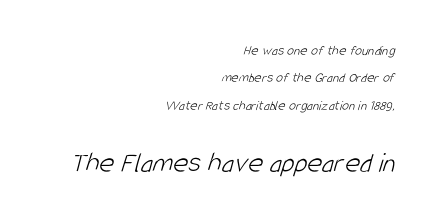
Q: Is the text bold? A: No.
Q: Is the typeface a serif or a sans-serif typeface? A: Sans-serif.
Q: Is the text underlined? A: No.
Q: How is the paragraph aligned? A: Right-aligned.
Q: Is the spacing between letters normal or unusually wide? A: Normal.
Q: Is the spacing between lines tight, normal or loose? A: Loose.
Q: Which block of text is set in a larger size, the first (top) or the second (bottom)? A: The second (bottom) one.
Q: Width (condensed, normal, or wide)? A: Condensed.
Q: Stroke contrast? A: Low.
Q: x-height? A: Large.
Q: Monospaced? A: No.
